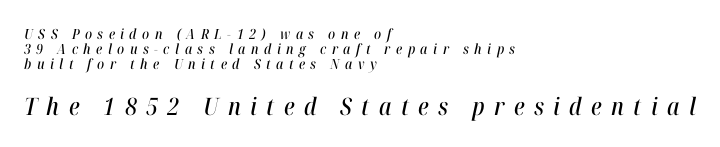
The text block is weighted toward the left margin, trailing off unevenly rightward. Short note: letters widely spaced. Interline gaps are noticeably narrow in this sample. The passage shown leans; its letterforms are oblique. Block two is the big one; block one sits smaller above it.
